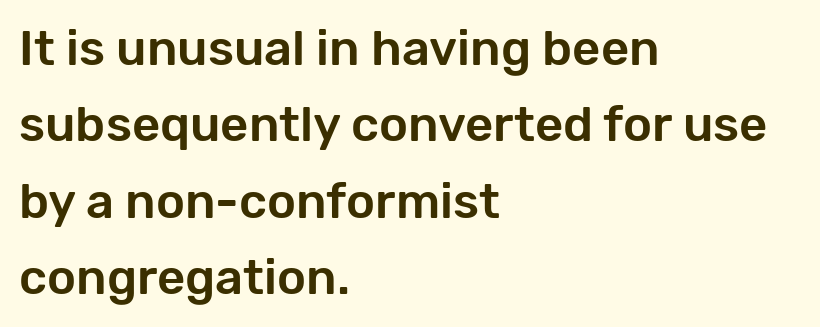
{"serif": "no", "italic": "no", "width": "normal", "stroke_contrast": "low", "x_height": "medium", "monospaced": "no", "underline": "no", "align": "left", "line_spacing": "normal", "line_spacing_ratio": 1.56, "letter_spacing": "normal", "letter_spacing_em": 0.0, "glyph_px": 49}
